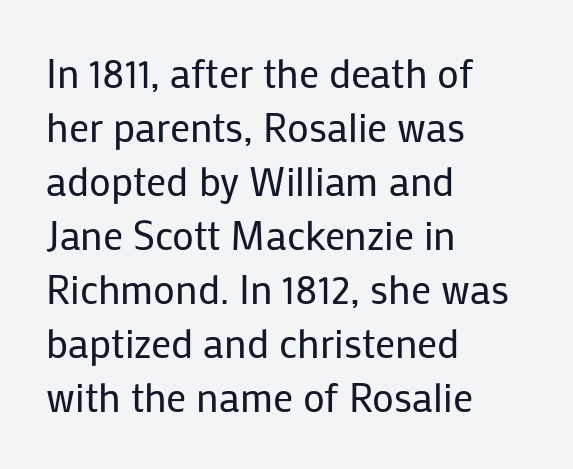
Q: Is the text bold? A: No.
Q: Is the text italic (slanted)? A: No, it is upright.
Q: Is the typeface a serif or a sans-serif typeface? A: Sans-serif.
Q: Is the text underlined? A: No.
Q: How is the paragraph aligned? A: Left-aligned.
Q: Is the spacing between letters normal or unusually wide? A: Normal.
Q: Is the spacing between lines tight, normal or loose? A: Normal.
Q: Width (condensed, normal, or wide)? A: Normal.
Q: Stroke contrast? A: Low.
Q: x-height? A: Medium.
Q: Monospaced? A: No.
